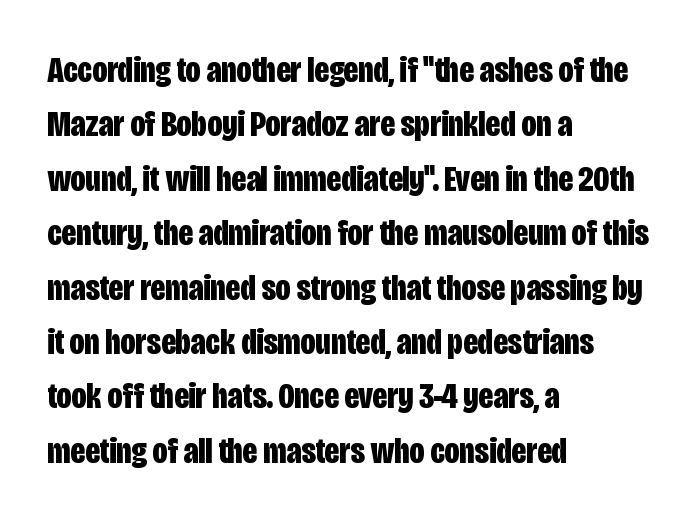
Q: Is the text bold? A: Yes.
Q: Is the text italic (slanted)? A: No, it is upright.
Q: Is the typeface a serif or a sans-serif typeface? A: Sans-serif.
Q: Is the text underlined? A: No.
Q: How is the paragraph aligned? A: Left-aligned.
Q: Is the spacing between letters normal or unusually wide? A: Normal.
Q: Is the spacing between lines tight, normal or loose? A: Normal.
Q: Width (condensed, normal, or wide)? A: Condensed.
Q: Stroke contrast? A: Low.
Q: x-height? A: Large.
Q: Monospaced? A: No.
